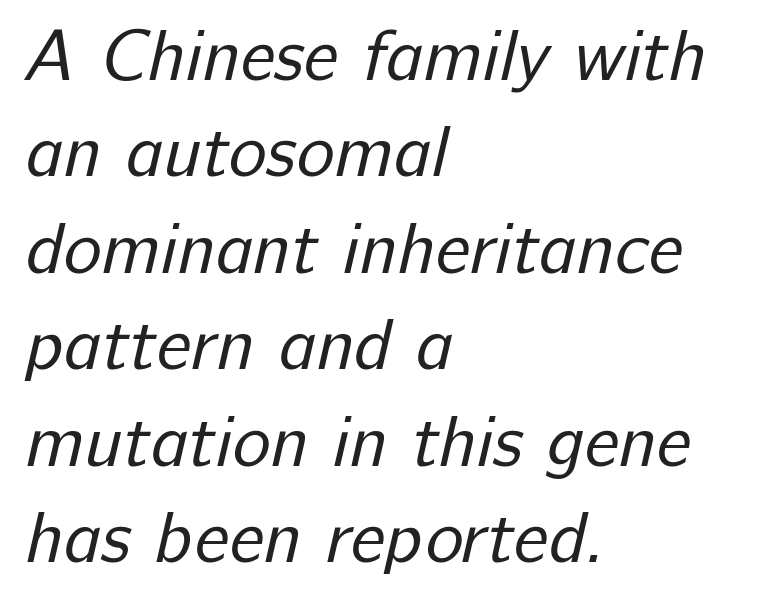
What kind of face is this? One without serifs — a sans. Vertically, the passage feels balanced, rows spaced as you'd expect. Unmarked baselines from the first word to the last. Compared with typical body copy, the letter spacing here is the same. Caption: multi-line text, flush left, ragged right.
